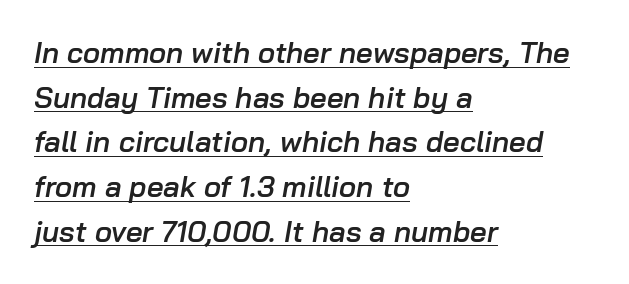
The image shows 29 px semibold type, italic (leaning right); set left-aligned, normal line spacing (1.54x), normal letter spacing, underlined; low stroke contrast and a medium x-height.
